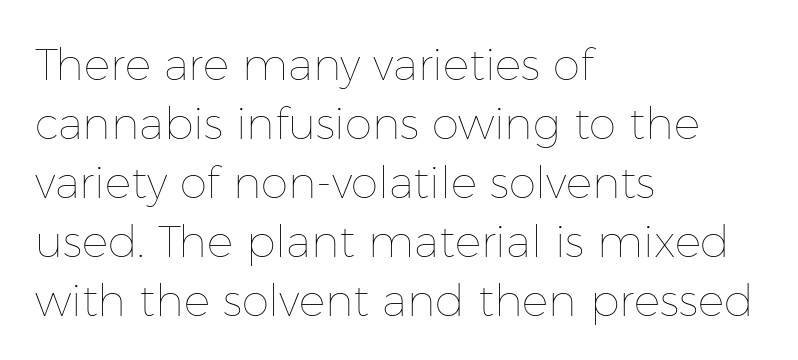
{"italic": "no", "bold": "no", "weight": "thin", "width": "normal", "stroke_contrast": "low", "x_height": "medium", "monospaced": "no", "underline": "no", "align": "left", "line_spacing": "normal", "line_spacing_ratio": 1.34, "letter_spacing": "normal", "letter_spacing_em": 0.0, "glyph_px": 44}
